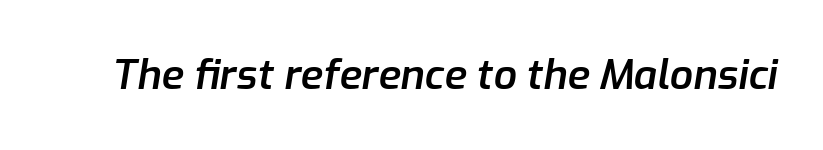
The image shows 41 px semibold type, italic (leaning right); set normal letter spacing, not underlined; low stroke contrast and a medium x-height.
